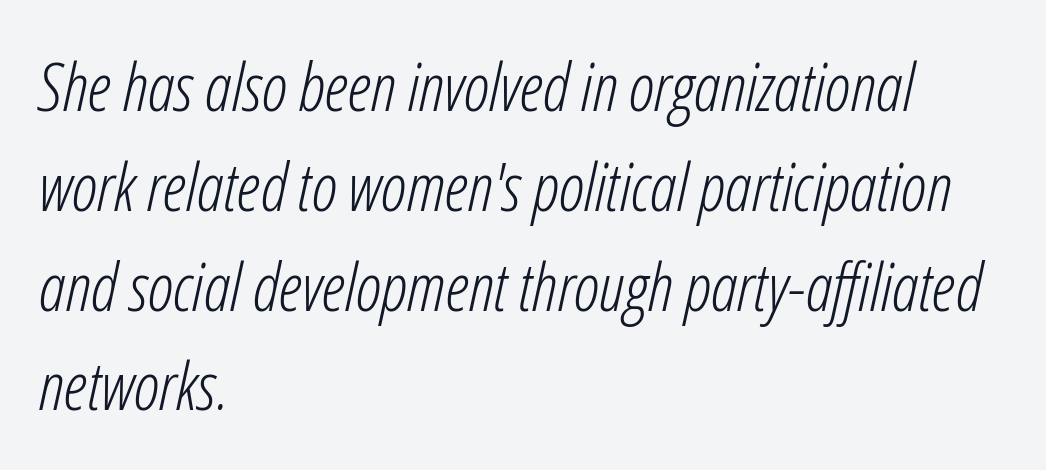
Q: Is the text bold? A: No.
Q: Is the text italic (slanted)? A: Yes, it leans right by about 12 degrees.
Q: Is the text underlined? A: No.
Q: How is the paragraph aligned? A: Left-aligned.
Q: Is the spacing between letters normal or unusually wide? A: Normal.
Q: Is the spacing between lines tight, normal or loose? A: Normal.
Q: Width (condensed, normal, or wide)? A: Condensed.
Q: Stroke contrast? A: Low.
Q: x-height? A: Medium.
Q: Monospaced? A: No.
